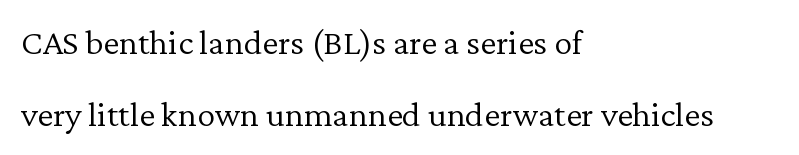
Compared with typical body copy, the letter spacing here is the same. This sample has the flowing, uneven cadence of proportional lettering. Leading is clearly above the norm, producing a sparse column. The paragraph shown leans on its left margin.
